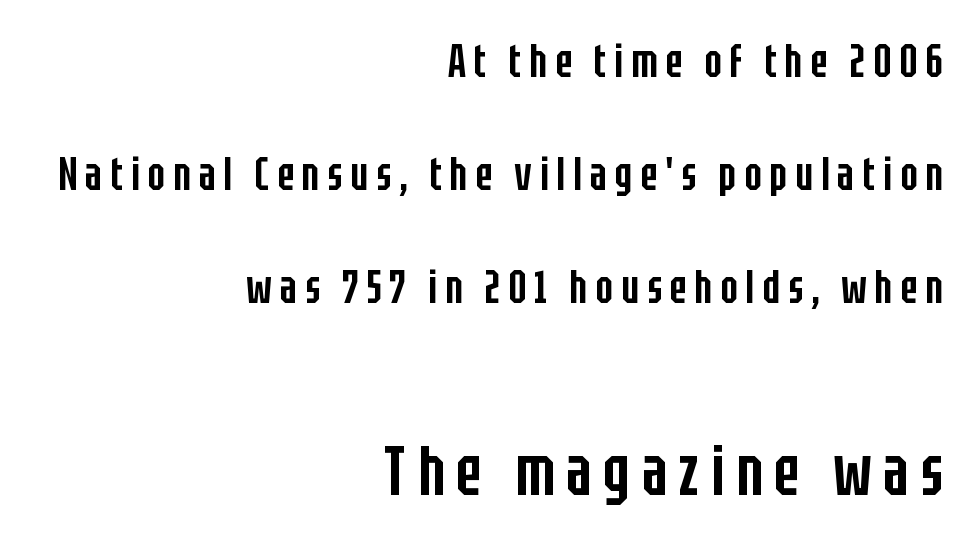
Each letter's strokes conclude bluntly, with no projecting serifs. Line endings align vertically; line beginnings do not. The passage shown is typed in a proportional face where columns would drift. Italic? Not at all — the glyphs are vertical.
